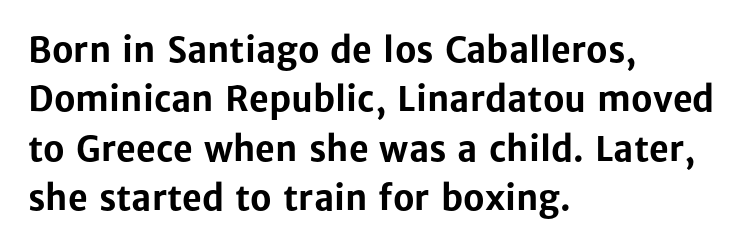
The image shows 34 px bold sans-serif type, upright; set left-aligned, normal line spacing (1.45x), normal letter spacing, not underlined; low stroke contrast and a medium x-height.
